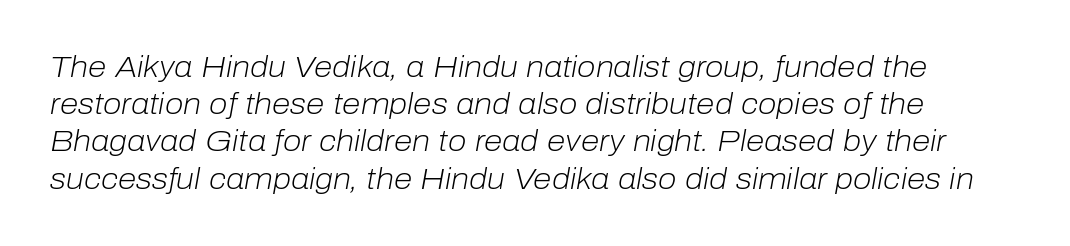
The image shows 30 px light type, italic (leaning right); set line spacing 1.24x, normal letter spacing, not underlined; low stroke contrast and a medium x-height.
